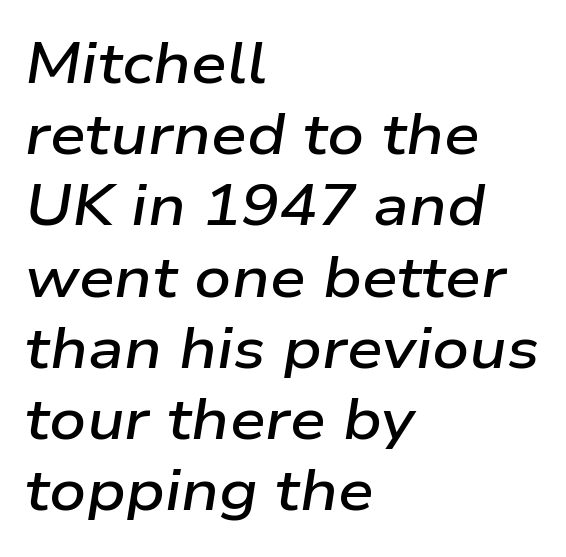
The tracking reads as untouched default to a designer's eye. Note the varied advance widths — an 'i' is clearly narrower than an 'm'. Line spacing here is normal. Lines of text with bare space underneath. Notice how the passage keeps a crisp vertical edge on the left only. The typography opts for an oblique posture over an upright one.
